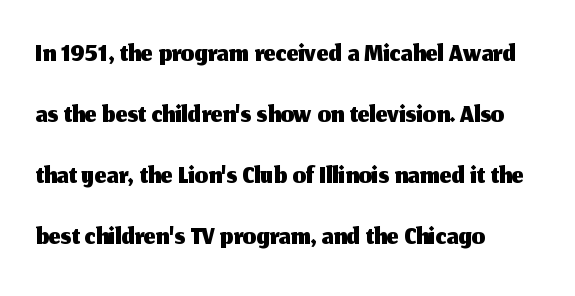
Tracking here is standard; glyphs follow each other at the usual distance. The specimen omits any rule beneath the text block's lines. Character widths vary here, with narrow letters taking less room than wide ones. Rendered with straight, roman letterforms. A normal amount of white space separates one row of letters from the next. These lines stack with their left ends in a neat column.
